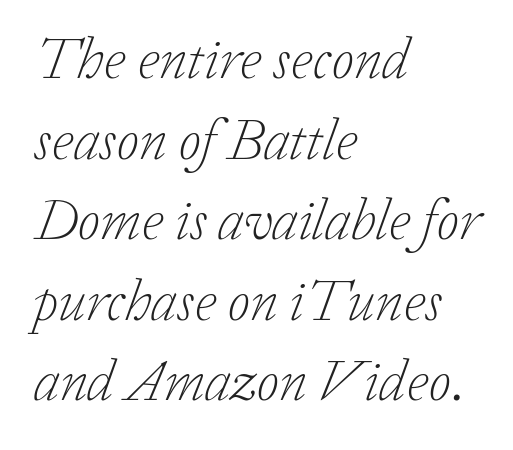
{"serif": "yes", "italic": "yes", "lean": "right", "slant_degrees": 20, "bold": "no", "weight": "light", "width": "normal", "stroke_contrast": "low", "x_height": "medium", "monospaced": "no", "underline": "no", "align": "left", "line_spacing": "normal", "line_spacing_ratio": 1.39, "letter_spacing": "normal", "letter_spacing_em": 0.0, "glyph_px": 58}
